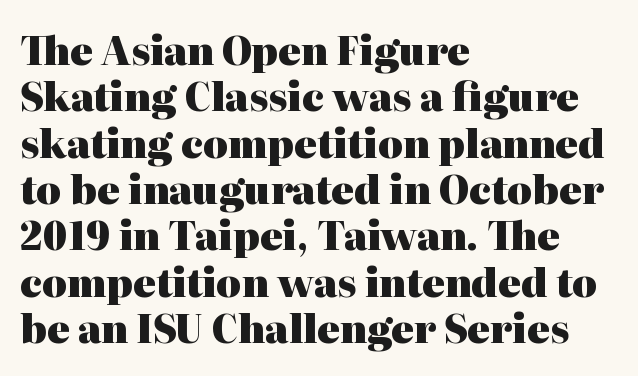
The image shows 38 px heavy serif type, upright; set left-aligned, line spacing 1.22x, normal letter spacing, not underlined; high stroke contrast and a medium x-height.
